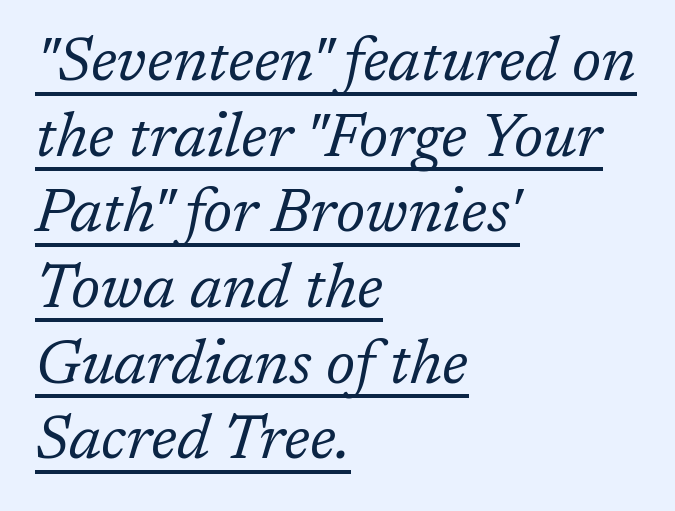
This sample is left-justified, so line endings fall wherever the words run out. The rendering uses natural spacing where letterforms have individual widths. Quick note: underline on. The characters are drawn with everyday or finer stroke widths. Words appear dense and cohesive because spacing is normal.
